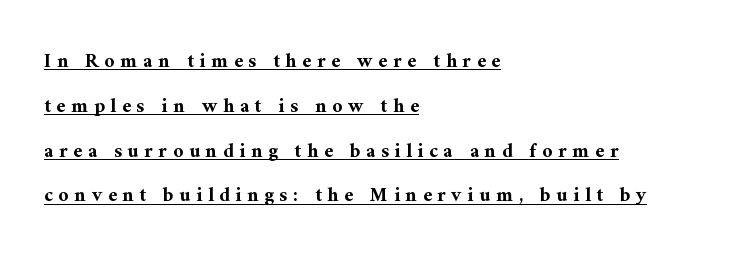
Q: Is the text bold? A: Yes.
Q: Is the text italic (slanted)? A: No, it is upright.
Q: Is the text underlined? A: Yes.
Q: How is the paragraph aligned? A: Left-aligned.
Q: Is the spacing between letters normal or unusually wide? A: Unusually wide.
Q: Is the spacing between lines tight, normal or loose? A: Loose.
